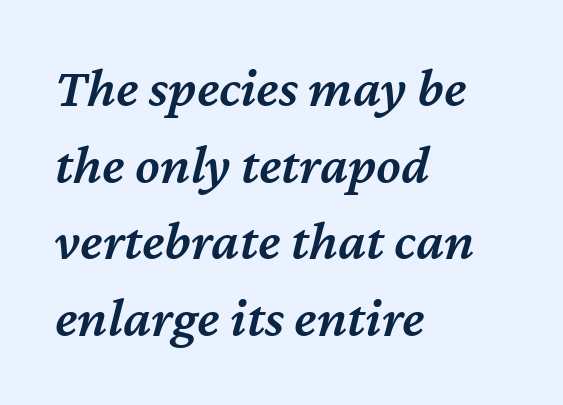
Emphasis by weight is partial: semibold. A typesetter would call this proportional, since set widths differ per character. This rendering uses left alignment, leaving the right contour irregular. The face used here is rendered with its standard letterfit. The rows are spaced the way most documents space them. Letters rest on an invisible, unmarked baseline.
